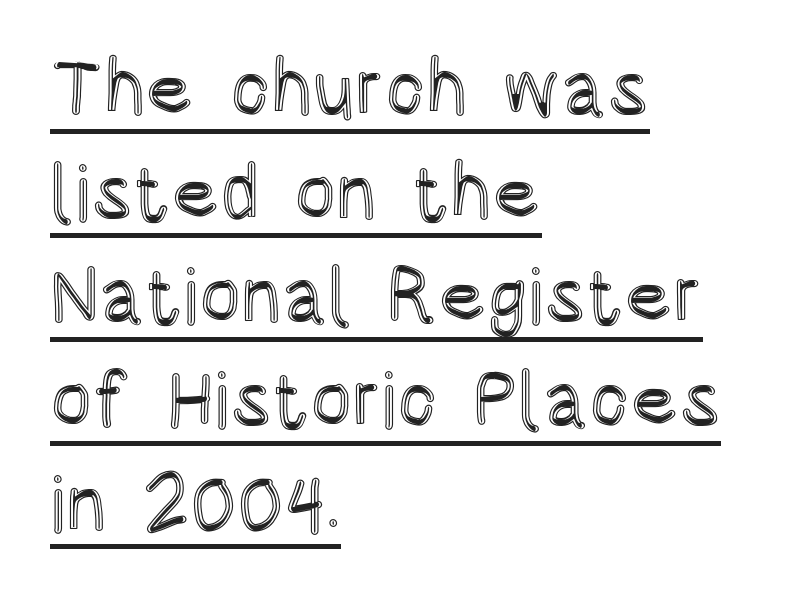
The image shows 78 px condensed type, upright; set left-aligned, normal line spacing (1.33x), normal letter spacing, underlined; a large x-height.
